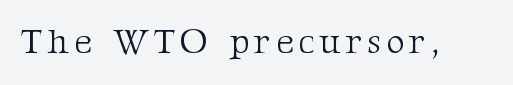
{"serif": "yes", "italic": "no", "bold": "no", "weight": "light", "width": "normal", "stroke_contrast": "medium", "x_height": "medium", "monospaced": "no", "underline": "no", "glyph_px": 35}
